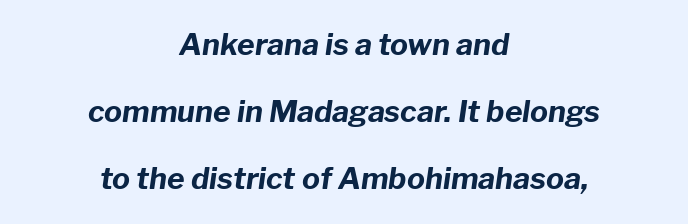
The image shows 30 px bold type, italic (leaning right); set centered, loose line spacing (2.24x), normal letter spacing, not underlined; low stroke contrast and a medium x-height.
